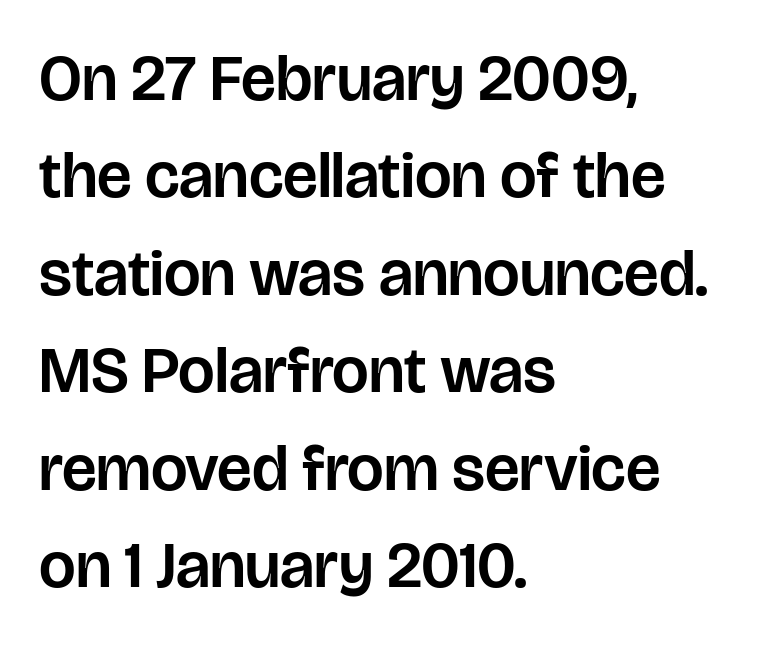
{"serif": "no", "italic": "no", "width": "normal", "stroke_contrast": "low", "x_height": "large", "monospaced": "no", "underline": "no", "align": "left", "line_spacing": "normal", "line_spacing_ratio": 1.5, "letter_spacing": "normal", "letter_spacing_em": 0.0, "glyph_px": 65}
